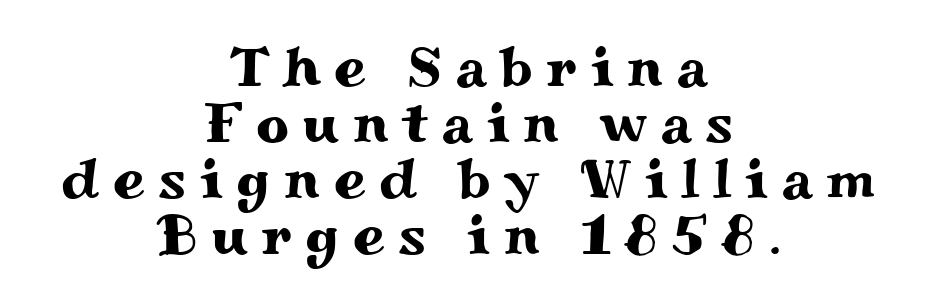
{"serif": "yes", "italic": "no", "width": "wide", "stroke_contrast": "medium", "x_height": "small", "monospaced": "no", "underline": "no", "align": "center", "line_spacing": "tight", "line_spacing_ratio": 0.98, "letter_spacing": "wide", "letter_spacing_em": 0.24, "glyph_px": 57}
